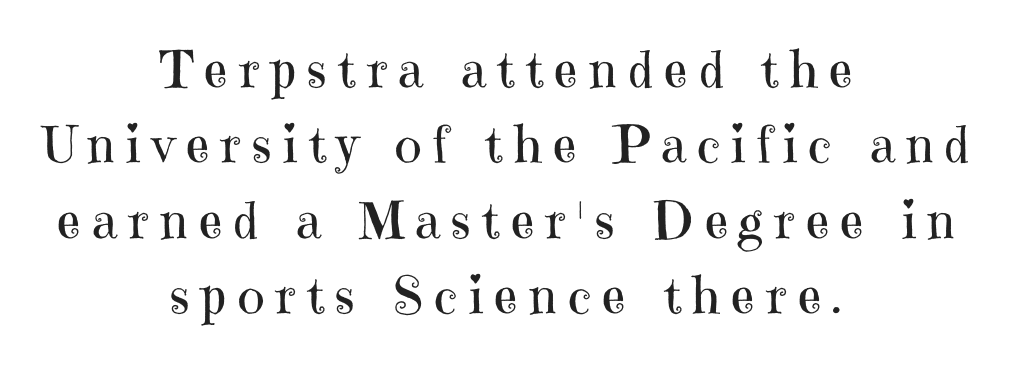
Q: Is the text bold? A: No.
Q: Is the text italic (slanted)? A: No, it is upright.
Q: Is the typeface a serif or a sans-serif typeface? A: Serif.
Q: Is the text underlined? A: No.
Q: How is the paragraph aligned? A: Centered.
Q: Is the spacing between letters normal or unusually wide? A: Unusually wide.
Q: Is the spacing between lines tight, normal or loose? A: Normal.
Q: Width (condensed, normal, or wide)? A: Normal.
Q: Stroke contrast? A: High.
Q: x-height? A: Medium.
Q: Monospaced? A: No.
